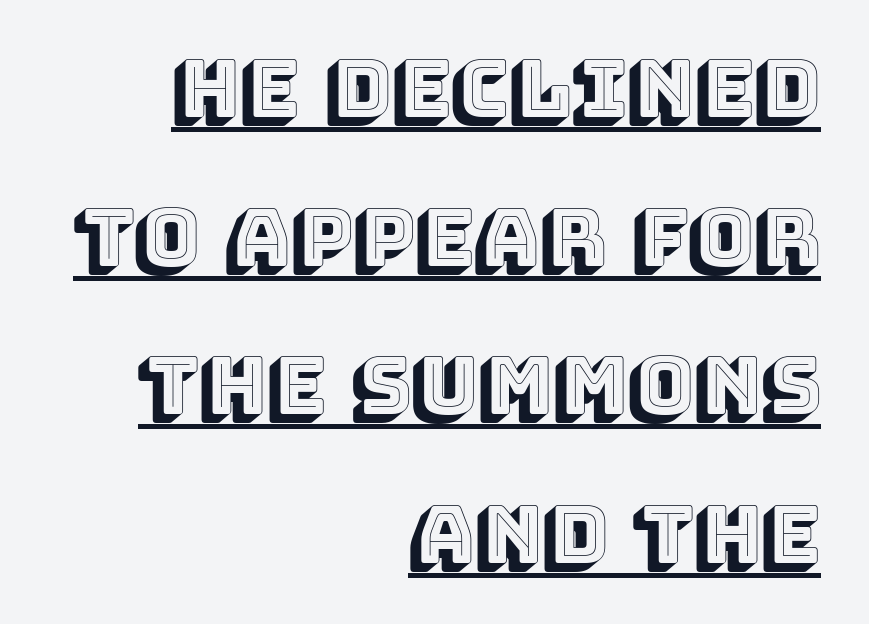
{"italic": "no", "width": "normal", "x_height": "large", "monospaced": "no", "underline": "yes", "align": "right", "line_spacing_ratio": 1.88, "letter_spacing": "normal", "letter_spacing_em": 0.0, "glyph_px": 79}
